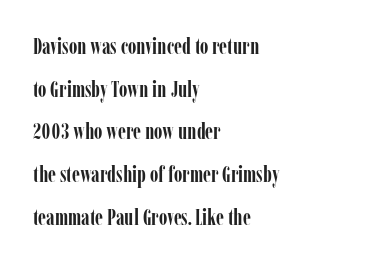
{"italic": "no", "bold": "yes", "underline": "no", "align": "left", "line_spacing": "loose", "line_spacing_ratio": 1.94, "letter_spacing": "normal", "letter_spacing_em": 0.0, "glyph_px": 22}
